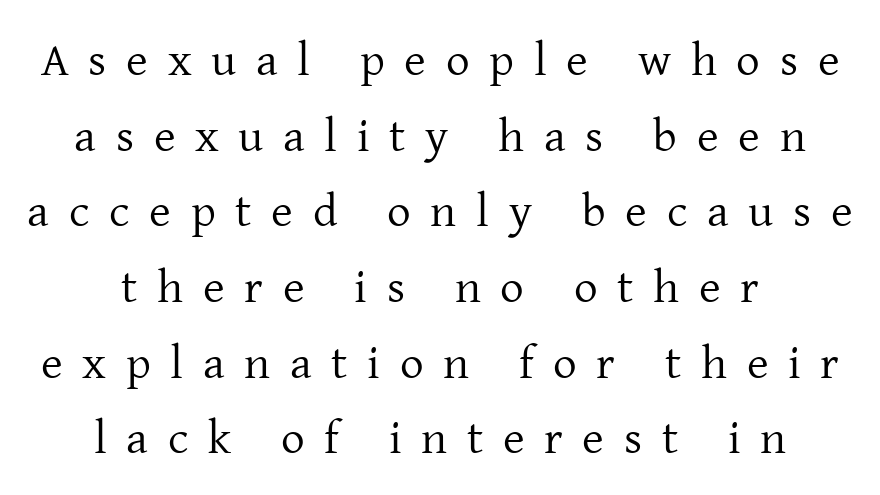
Q: Is the text bold? A: No.
Q: Is the text italic (slanted)? A: No, it is upright.
Q: Is the typeface a serif or a sans-serif typeface? A: Serif.
Q: Is the text underlined? A: No.
Q: How is the paragraph aligned? A: Centered.
Q: Is the spacing between letters normal or unusually wide? A: Unusually wide.
Q: Is the spacing between lines tight, normal or loose? A: Normal.
Q: Width (condensed, normal, or wide)? A: Normal.
Q: Stroke contrast? A: Low.
Q: x-height? A: Medium.
Q: Monospaced? A: No.
